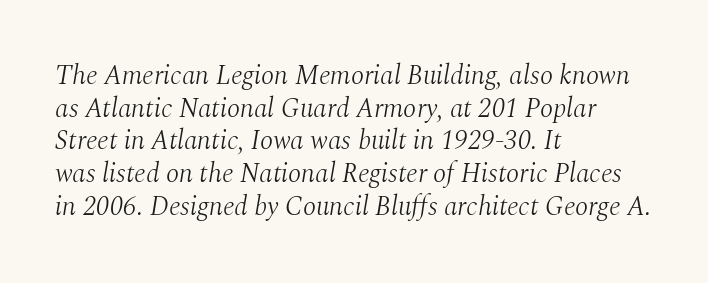
The image shows 27 px text type, italic (leaning right); set left-aligned, line spacing 1.21x, normal letter spacing, not underlined.
